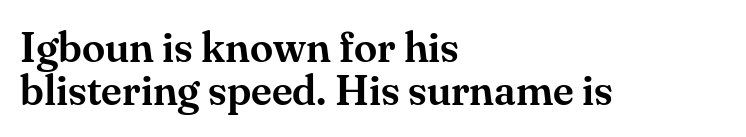
The image shows 42 px serif type, upright; set left-aligned, tight line spacing (1.03x), normal letter spacing, not underlined; medium stroke contrast and a small x-height.
